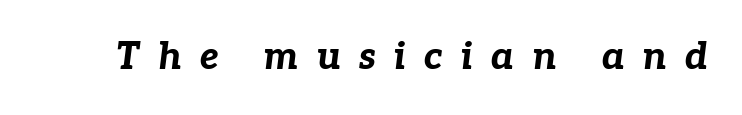
The characters look thick and weighty, a clear bold. Compared with ordinary roman type, these characters are visibly tilted. Character widths vary here, with narrow letters taking less room than wide ones. No word sits above an underline.
